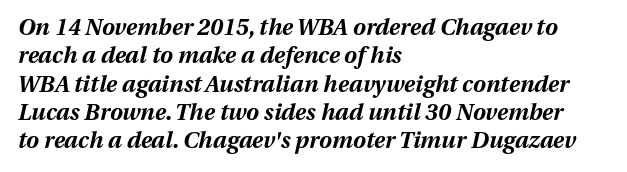
The image shows 23 px bold type, italic (leaning right); set left-aligned, line spacing 1.23x, normal letter spacing, not underlined.
